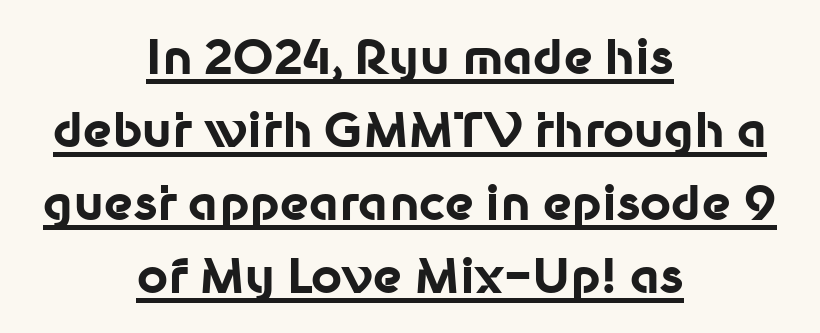
{"serif": "no", "italic": "no", "bold": "yes", "weight": "bold", "width": "normal", "stroke_contrast": "low", "x_height": "medium", "monospaced": "no", "underline": "yes", "align": "center", "line_spacing": "normal", "line_spacing_ratio": 1.52, "letter_spacing": "normal", "letter_spacing_em": 0.0, "glyph_px": 48}
